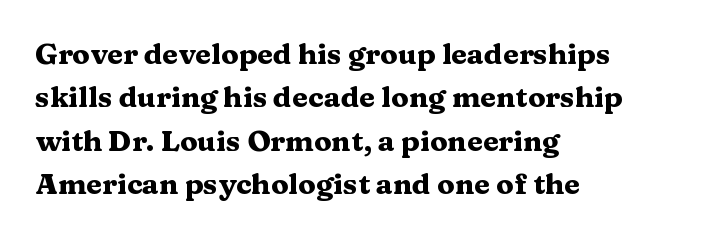
{"serif": "yes", "italic": "no", "bold": "yes", "weight": "heavy", "width": "wide", "stroke_contrast": "medium", "x_height": "medium", "monospaced": "no", "underline": "no", "align": "left", "line_spacing": "normal", "line_spacing_ratio": 1.5, "letter_spacing": "normal", "letter_spacing_em": 0.0, "glyph_px": 29}
